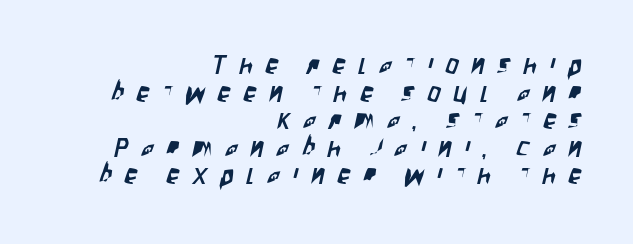
{"underline": "no", "align": "right", "line_spacing": "tight", "line_spacing_ratio": 1.06, "letter_spacing": "wide", "letter_spacing_em": 0.5, "glyph_px": 26}
